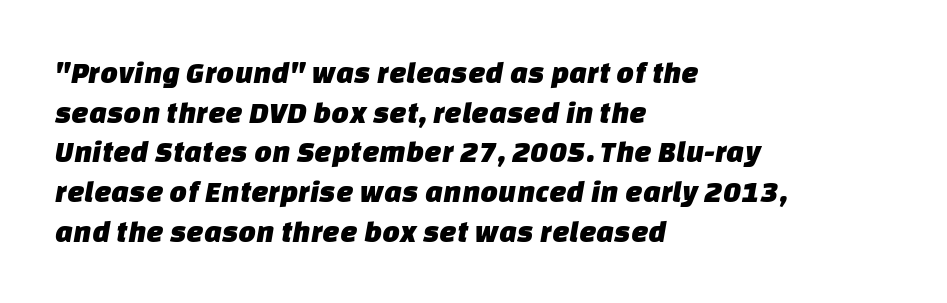
The image shows 31 px sans-serif type; set left-aligned, normal line spacing (1.28x), normal letter spacing, not underlined; low stroke contrast and a large x-height.
